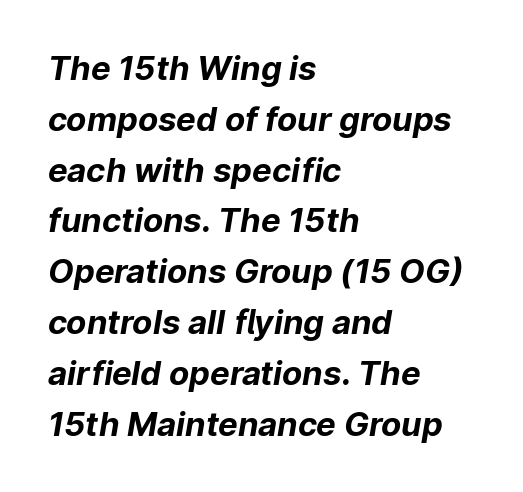
{"serif": "no", "bold": "yes", "weight": "bold", "width": "normal", "stroke_contrast": "low", "x_height": "medium", "monospaced": "no", "underline": "no", "align": "left", "line_spacing": "normal", "line_spacing_ratio": 1.54, "letter_spacing": "normal", "letter_spacing_em": 0.0, "glyph_px": 33}
